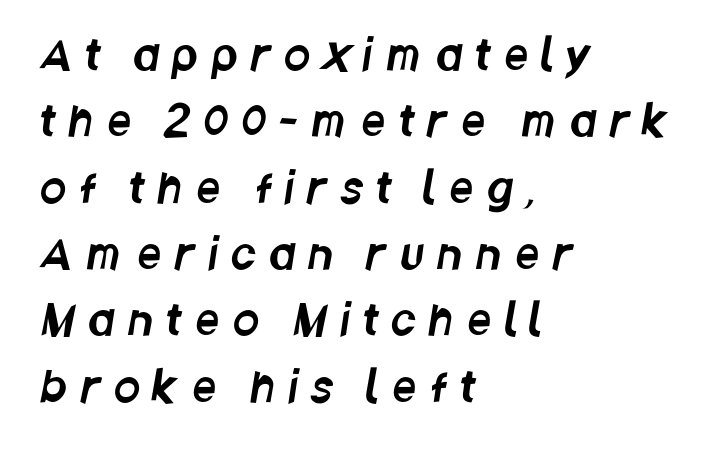
{"serif": "no", "width": "condensed", "stroke_contrast": "low", "x_height": "large", "monospaced": "no", "underline": "no", "align": "left", "line_spacing": "normal", "line_spacing_ratio": 1.58, "letter_spacing": "wide", "letter_spacing_em": 0.33, "glyph_px": 42}
